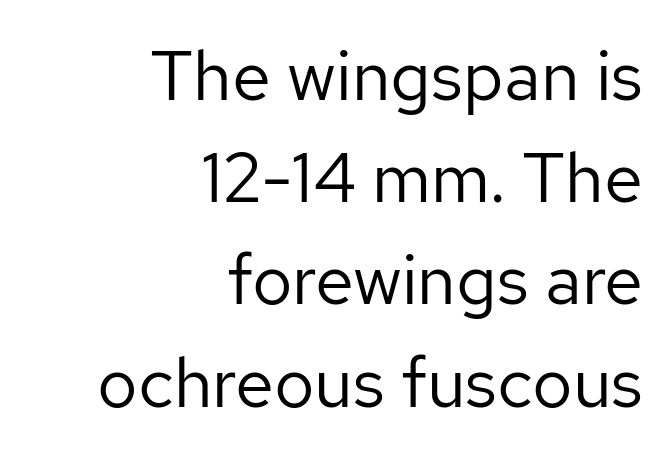
The passage shown has conventional tracking throughout. The letters look calm and open, with moderate or lighter stems. Character widths vary here, with narrow letters taking less room than wide ones. This block has exactly the height ordinary leading produces. Characters remain perfectly vertical along every line. Every row of glyphs terminates at an identical x-position on the right.
